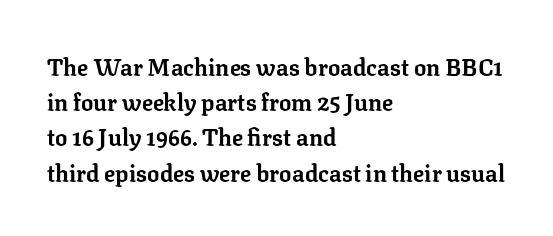
The image shows 23 px bold type, upright; set left-aligned, normal line spacing (1.53x), normal letter spacing, not underlined.
